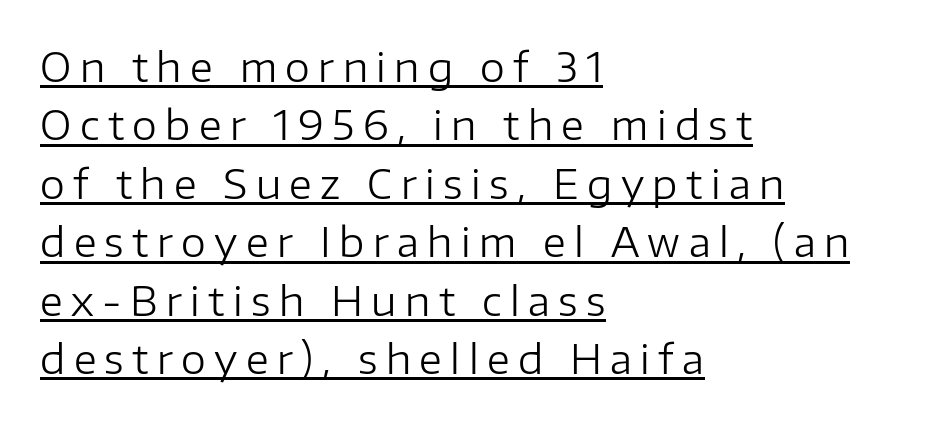
To sum up the face: it is a sans, with no serifs. There is plenty of visible air inserted between adjacent glyphs. This sample is left-justified, so line endings fall wherever the words run out. Quick note: not italic, upright.
